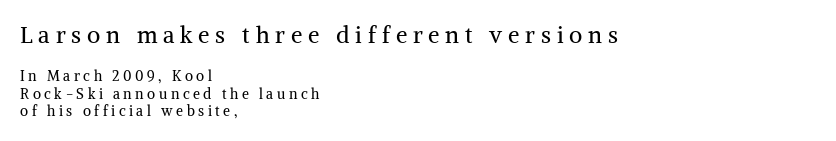
Which of the two is more prominent by size? The first, at the top. If you measured baseline to baseline, you'd find a middling distance. The glyphs are unaccompanied by any horizontal stroke below them. Unlike italic type, these characters show no tilt at all. Caption: multi-line text, flush left, ragged right.
